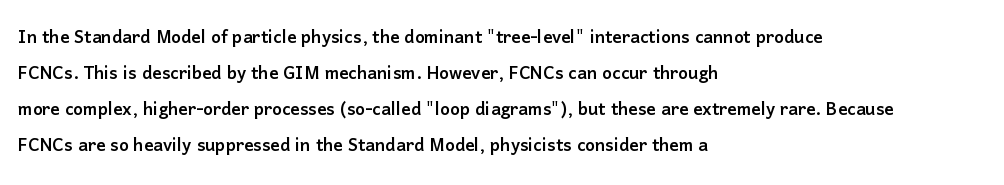
{"italic": "no", "underline": "no", "align": "left", "line_spacing": "normal", "line_spacing_ratio": 1.57, "letter_spacing": "normal", "letter_spacing_em": 0.0, "glyph_px": 23}
